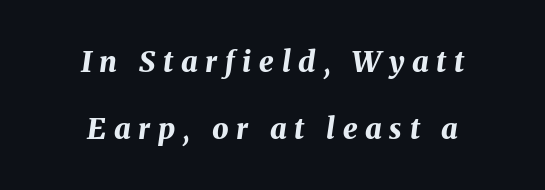
No word sits above an underline. Is the type slanted? Yes — the strokes lean at a clear angle. The passage shown stacks its lines with a broad gap. Do the characters align in a grid? No, the font is proportional. The horizontal fit of the characters is loose and conspicuously gappy. Heavy-handed strokes throughout: this text is bold.
